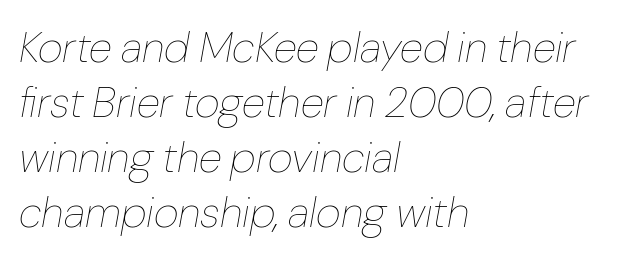
The image shows 43 px thin type, italic (leaning right); set left-aligned, normal line spacing (1.28x), normal letter spacing, not underlined; low stroke contrast and a medium x-height.
